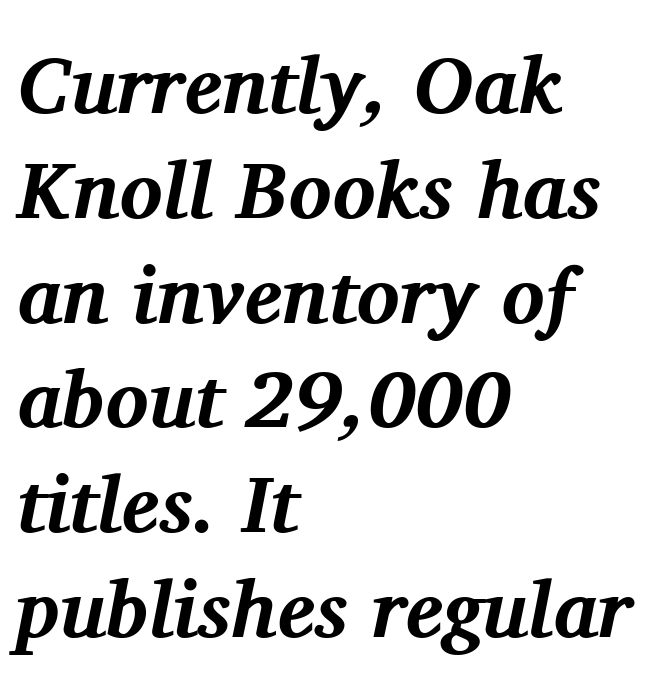
The image shows 80 px bold serif type, italic (leaning right); set left-aligned, normal line spacing (1.31x), normal letter spacing, not underlined; medium stroke contrast and a medium x-height.
